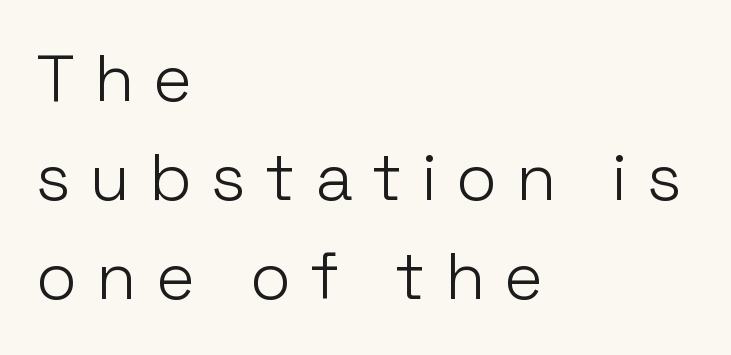
{"serif": "no", "italic": "no", "bold": "no", "weight": "light", "width": "normal", "stroke_contrast": "low", "x_height": "medium", "monospaced": "no", "underline": "no", "align": "left", "line_spacing": "normal", "line_spacing_ratio": 1.5, "letter_spacing": "wide", "letter_spacing_em": 0.29, "glyph_px": 66}
